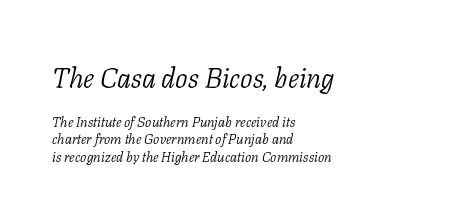
The image shows 28 px light serif type, italic (leaning right); set left-aligned, line spacing 1.24x, normal letter spacing, not underlined; the first (top) block is 2.0x larger; low stroke contrast and a medium x-height.
